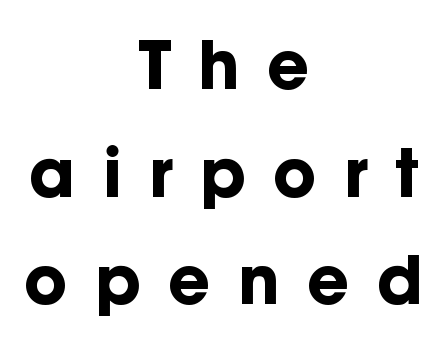
The specimen omits any rule beneath the text block's lines. Casual observation: everything's sitting right in the middle. Students, this is bold: see how much ink each stroke carries. In terms of letterspacing, this is a distinctly airy, spread setting.
